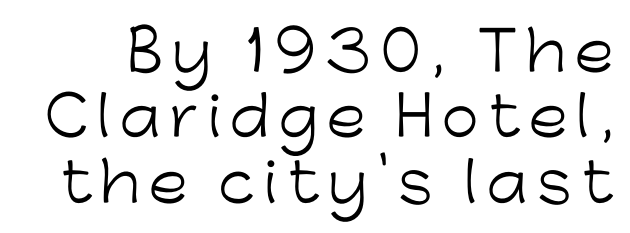
You can tell from the bare stems that sans-serif type was used. The typography opts for an upright posture over an oblique one. Stems here are at most as thick as an everyday book face. A bare baseline throughout the passage. Here the designer chose a conventional face with non-uniform glyph widths.
